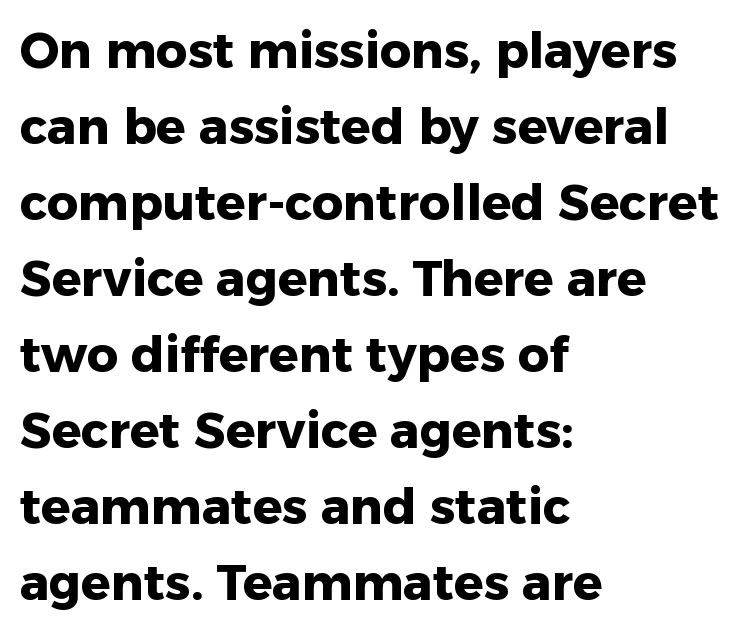
{"serif": "no", "italic": "no", "bold": "yes", "weight": "heavy", "width": "normal", "stroke_contrast": "low", "x_height": "medium", "monospaced": "no", "underline": "no", "align": "left", "line_spacing": "normal", "line_spacing_ratio": 1.55, "letter_spacing": "normal", "letter_spacing_em": 0.0, "glyph_px": 49}
